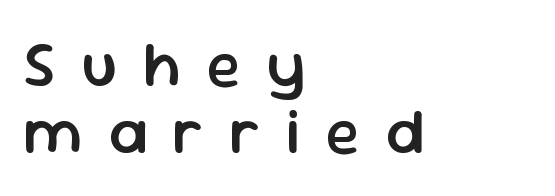
Q: Is the text bold? A: Semi-bold.
Q: Is the text italic (slanted)? A: No, it is upright.
Q: Is the typeface a serif or a sans-serif typeface? A: Sans-serif.
Q: Is the text underlined? A: No.
Q: How is the paragraph aligned? A: Left-aligned.
Q: Is the spacing between letters normal or unusually wide? A: Unusually wide.
Q: Is the spacing between lines tight, normal or loose? A: Tight.
Q: Width (condensed, normal, or wide)? A: Normal.
Q: Stroke contrast? A: Low.
Q: x-height? A: Medium.
Q: Monospaced? A: No.
